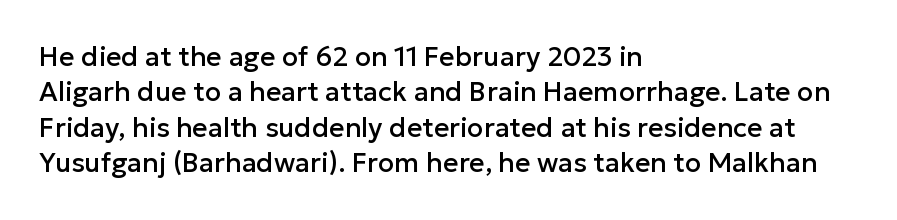
Q: Is the text italic (slanted)? A: No, it is upright.
Q: Is the text underlined? A: No.
Q: How is the paragraph aligned? A: Left-aligned.
Q: Is the spacing between letters normal or unusually wide? A: Normal.
Q: Is the spacing between lines tight, normal or loose? A: Normal.
